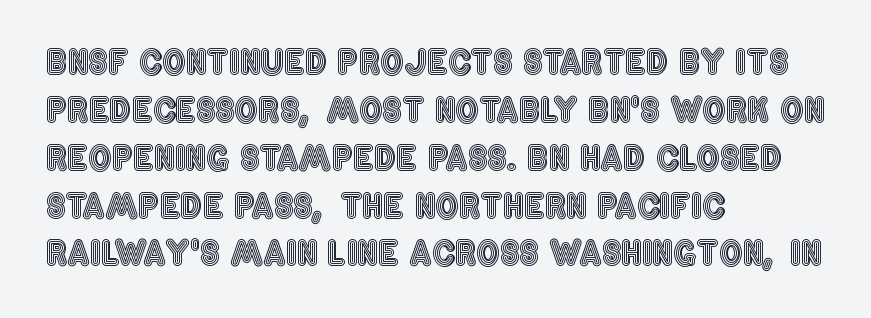
The image shows 33 px condensed type, upright; set left-aligned, normal line spacing (1.45x), normal letter spacing, not underlined; a large x-height.
